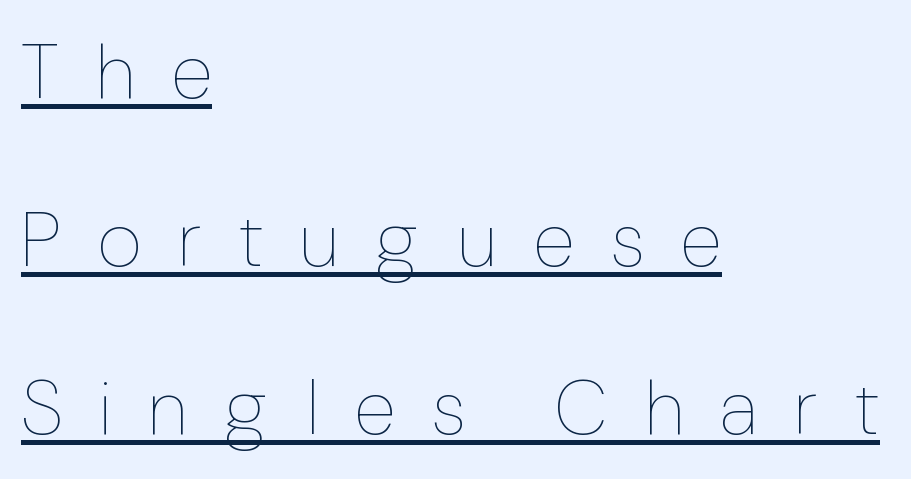
Q: Is the text bold? A: No.
Q: Is the text italic (slanted)? A: No, it is upright.
Q: Is the text underlined? A: Yes.
Q: How is the paragraph aligned? A: Left-aligned.
Q: Is the spacing between letters normal or unusually wide? A: Unusually wide.
Q: Is the spacing between lines tight, normal or loose? A: Loose.
Q: Width (condensed, normal, or wide)? A: Condensed.
Q: Stroke contrast? A: Low.
Q: x-height? A: Medium.
Q: Monospaced? A: No.
